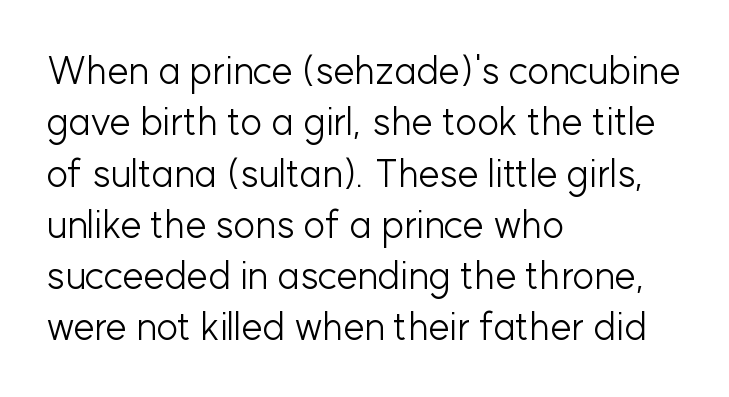
Examine the stroke ends and you'll find no serifs. The typography opts for an upright posture over an oblique one. Stroke mass is kept to a normal reading level or below. Plain, unruled lines of type.
